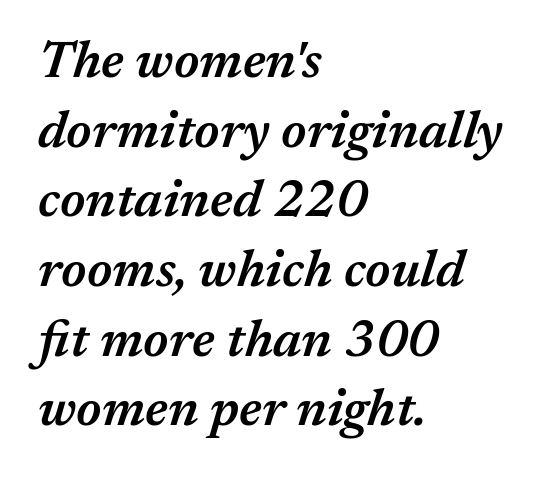
{"italic": "yes", "lean": "right", "slant_degrees": 17, "bold": "semi", "weight": "semibold", "width": "normal", "stroke_contrast": "medium", "x_height": "medium", "monospaced": "no", "underline": "no", "align": "left", "line_spacing": "normal", "line_spacing_ratio": 1.34, "letter_spacing": "normal", "letter_spacing_em": 0.0, "glyph_px": 52}
